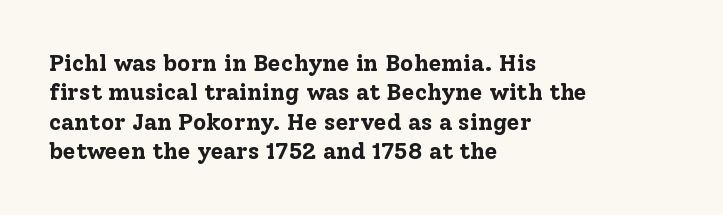
{"italic": "no", "bold": "yes", "underline": "no", "align": "left", "line_spacing": "normal", "line_spacing_ratio": 1.28, "letter_spacing": "normal", "letter_spacing_em": 0.0, "glyph_px": 23}
